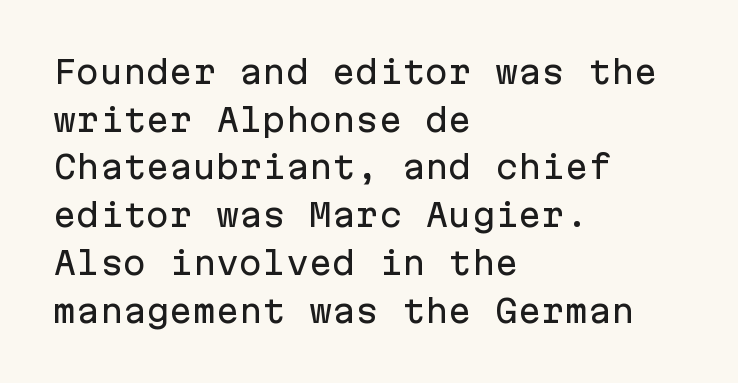
These lines are rendered in a fixed-pitch font. Is the letter spacing exaggerated? No — it looks like the ordinary default. These lines are composed in type without serifs. The passage is arranged the way most books set body copy — flush left.
